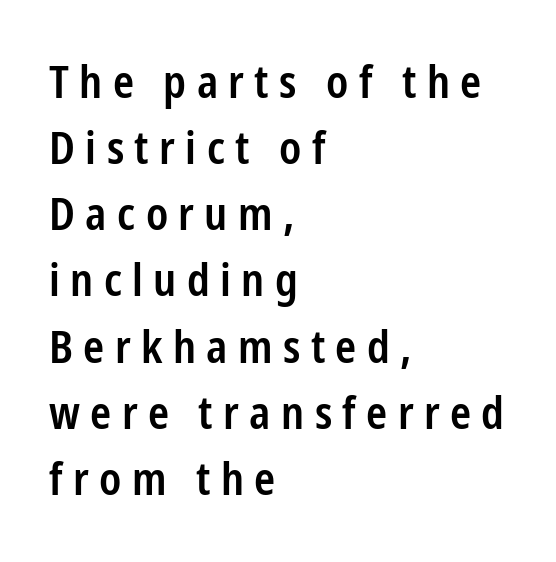
Do the letters lean? They stand straight. In CSS terms this would be text-align: left. There is plenty of visible air inserted between adjacent glyphs. These lines are rendered in a variable-pitch font.
